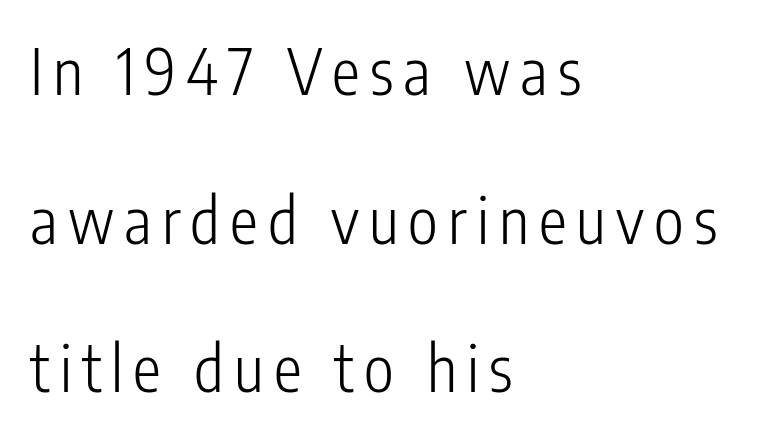
{"serif": "no", "italic": "no", "bold": "no", "weight": "light", "width": "condensed", "stroke_contrast": "low", "x_height": "medium", "monospaced": "no", "underline": "no", "align": "left", "line_spacing": "loose", "line_spacing_ratio": 2.36, "glyph_px": 63}
